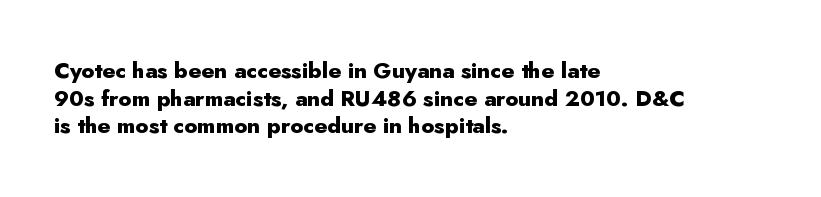
Q: Is the text bold? A: Yes.
Q: Is the text italic (slanted)? A: No, it is upright.
Q: Is the text underlined? A: No.
Q: How is the paragraph aligned? A: Left-aligned.
Q: Is the spacing between letters normal or unusually wide? A: Normal.
Q: Is the spacing between lines tight, normal or loose? A: Normal.
